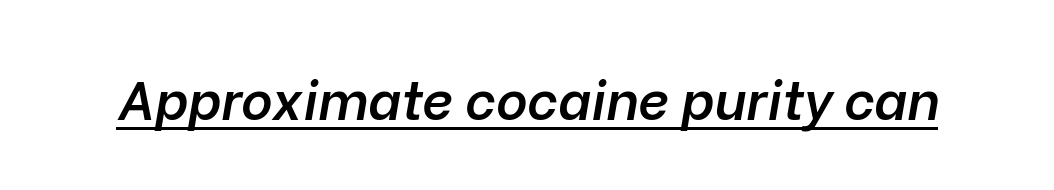
Characters are canted at an angle relative to the baseline's perpendicular. Character widths vary here, with narrow letters taking less room than wide ones. A fair bit of extra ink — the face is semibold, not bold. Decoration check: the copy is underlined. The type is set solid horizontally, with unmodified tracking.
